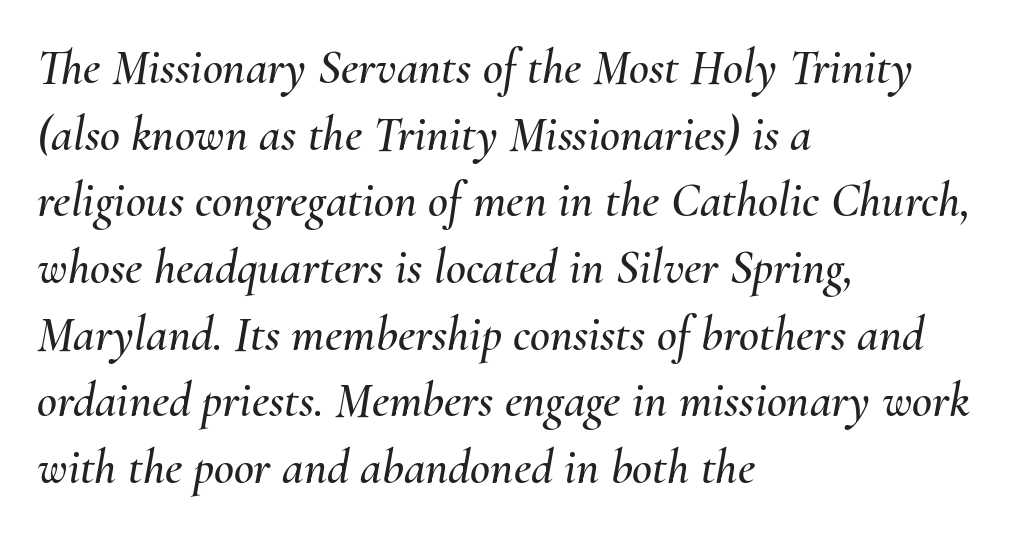
Q: Is the text italic (slanted)? A: Yes, it leans right by about 10 degrees.
Q: Is the text underlined? A: No.
Q: How is the paragraph aligned? A: Left-aligned.
Q: Is the spacing between letters normal or unusually wide? A: Normal.
Q: Is the spacing between lines tight, normal or loose? A: Normal.
Q: Width (condensed, normal, or wide)? A: Normal.
Q: Stroke contrast? A: Medium.
Q: x-height? A: Small.
Q: Monospaced? A: No.
